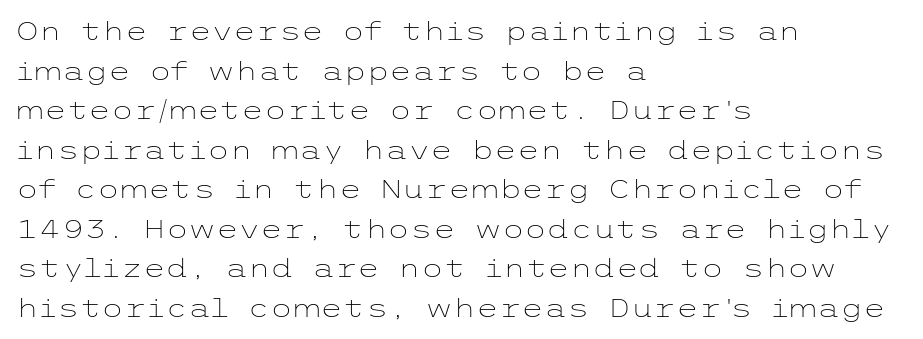
{"italic": "no", "bold": "no", "underline": "no", "align": "left", "line_spacing": "normal", "line_spacing_ratio": 1.52, "letter_spacing": "normal", "letter_spacing_em": 0.0, "glyph_px": 26}
